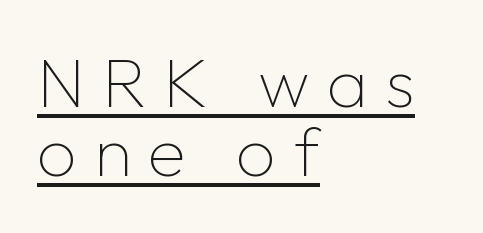
{"serif": "no", "italic": "no", "bold": "no", "weight": "thin", "width": "normal", "stroke_contrast": "low", "x_height": "medium", "monospaced": "no", "underline": "yes", "align": "left", "line_spacing": "tight", "line_spacing_ratio": 0.99, "letter_spacing": "wide", "letter_spacing_em": 0.24, "glyph_px": 70}
